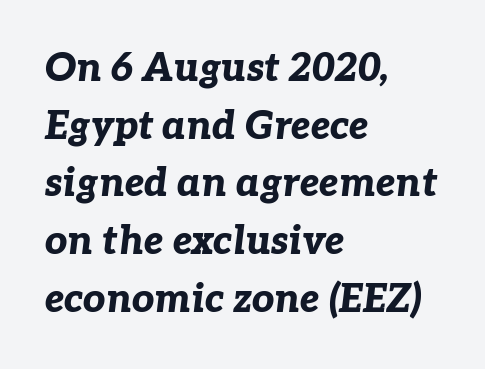
The image shows 39 px bold type, italic (leaning right); set left-aligned, normal line spacing (1.48x), normal letter spacing, not underlined; low stroke contrast and a medium x-height.
